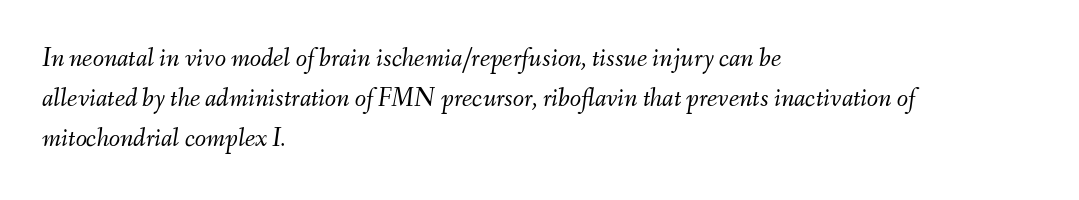
The space directly below the letters is spotless. Is there much room between lines? A standard amount, neither cramped nor airy. Stroke mass is kept to a normal reading level or below. This rendering leaves character spacing at its baseline value. The glyphs look as if they've been sheared to an angle.
